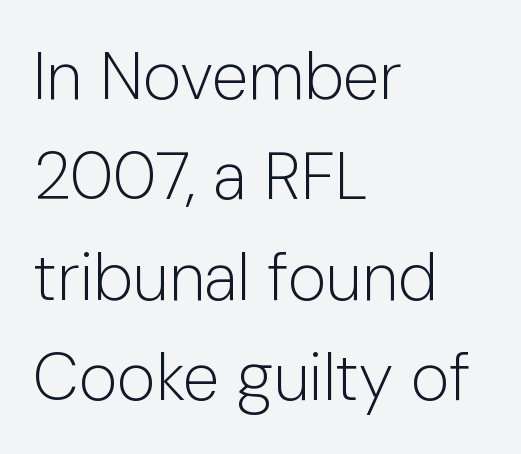
The image shows 66 px light sans-serif type, upright; set left-aligned, normal line spacing (1.52x), normal letter spacing, not underlined; low stroke contrast and a medium x-height.
